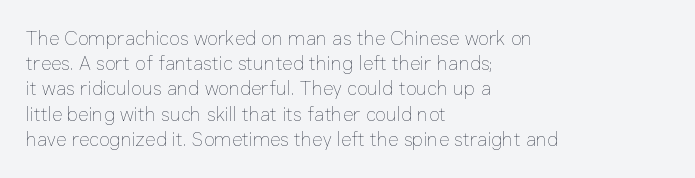
The image shows 20 px text type, upright; set left-aligned, normal line spacing (1.26x), normal letter spacing, not underlined.
